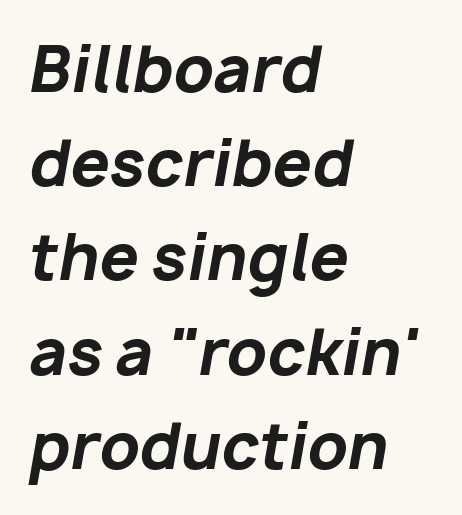
{"italic": "yes", "lean": "right", "slant_degrees": 10, "bold": "yes", "weight": "bold", "width": "normal", "stroke_contrast": "low", "x_height": "medium", "monospaced": "no", "underline": "no", "align": "left", "line_spacing": "normal", "line_spacing_ratio": 1.52, "letter_spacing": "normal", "letter_spacing_em": 0.0, "glyph_px": 62}
